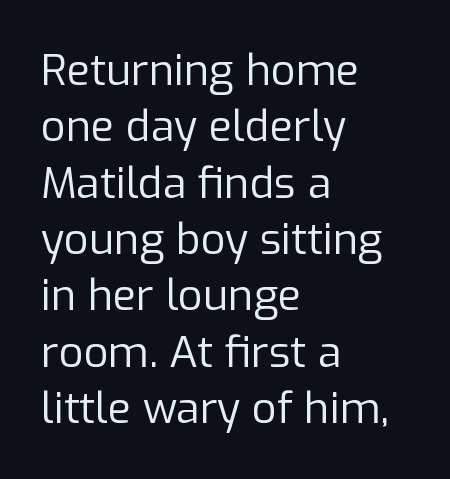
Q: Is the text bold? A: No.
Q: Is the text italic (slanted)? A: No, it is upright.
Q: Is the typeface a serif or a sans-serif typeface? A: Sans-serif.
Q: Is the text underlined? A: No.
Q: How is the paragraph aligned? A: Left-aligned.
Q: Is the spacing between letters normal or unusually wide? A: Normal.
Q: Is the spacing between lines tight, normal or loose? A: Normal.
Q: Width (condensed, normal, or wide)? A: Normal.
Q: Stroke contrast? A: Low.
Q: x-height? A: Medium.
Q: Monospaced? A: No.
